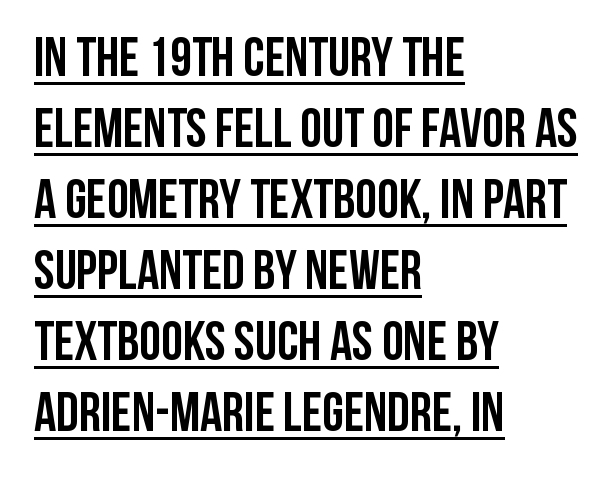
The image shows 55 px semibold, condensed sans-serif type, upright; set left-aligned, normal line spacing (1.29x), normal letter spacing, underlined; low stroke contrast and a large x-height.
